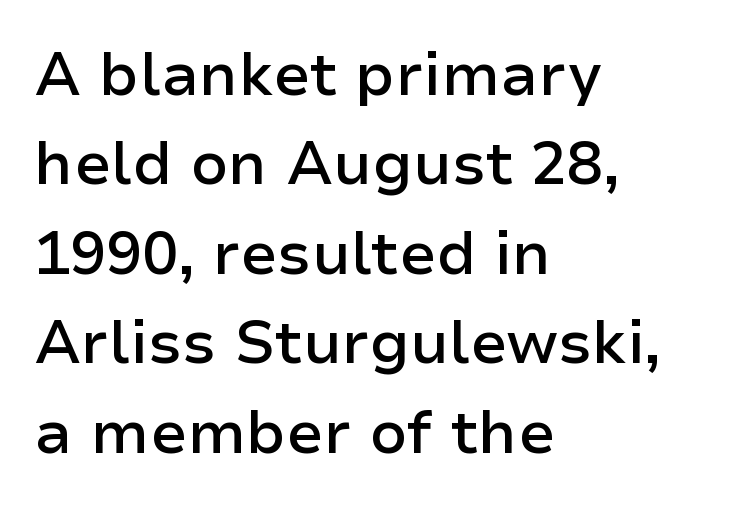
{"serif": "no", "italic": "no", "bold": "semi", "weight": "semibold", "width": "normal", "stroke_contrast": "low", "x_height": "medium", "monospaced": "no", "underline": "no", "align": "left", "line_spacing": "normal", "line_spacing_ratio": 1.49, "letter_spacing": "normal", "letter_spacing_em": 0.0, "glyph_px": 60}
